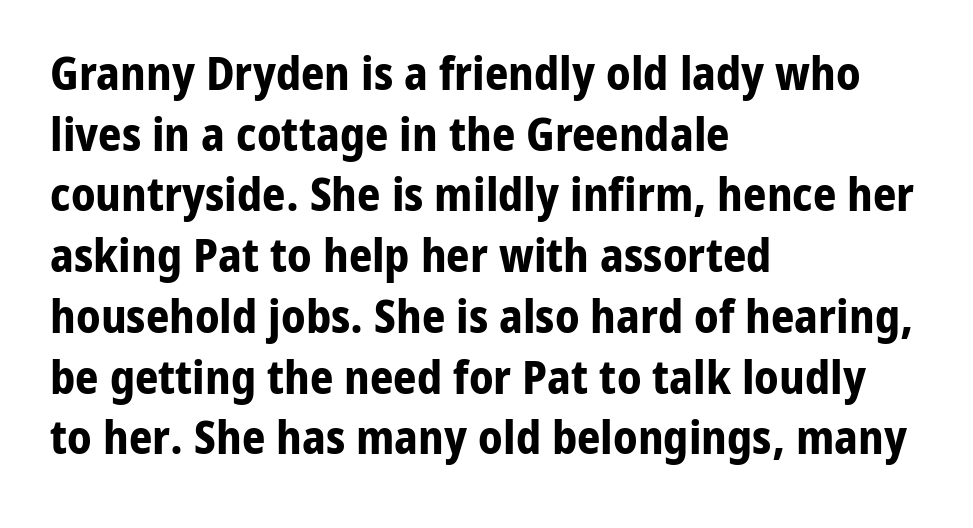
A bare baseline throughout the passage. No italicization has been applied; the sample stays upright. Classification — sans serif. Teacher's note: observe the even left margin — that is flush-left alignment. The designer left line spacing at the default.
